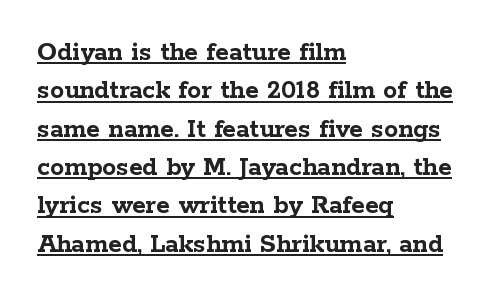
{"serif": "yes", "italic": "no", "bold": "yes", "weight": "semibold", "width": "wide", "stroke_contrast": "low", "x_height": "medium", "monospaced": "no", "underline": "yes", "align": "left", "line_spacing": "normal", "line_spacing_ratio": 1.37, "letter_spacing": "normal", "letter_spacing_em": 0.0, "glyph_px": 28}
